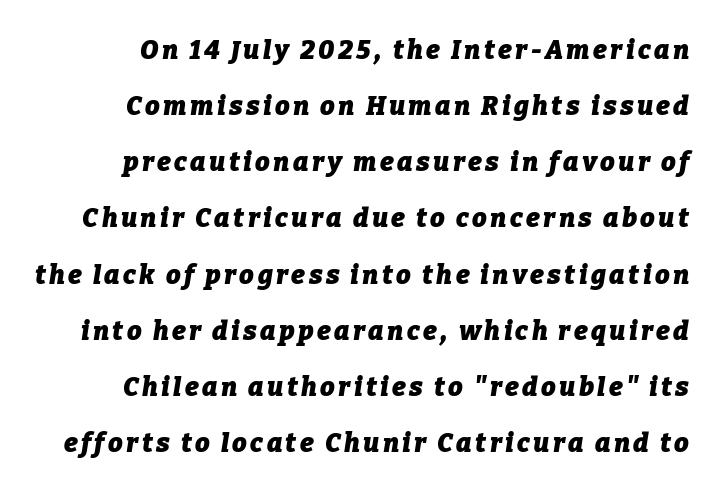
Rows of type keep a wide berth in the vertical direction. Descender tails drop into unmarked territory. The glyphs look as if they've been sheared to an angle. This is heavy type, rendered in bold. The ragged edge is on the left, which tells us the setting is flush right.
